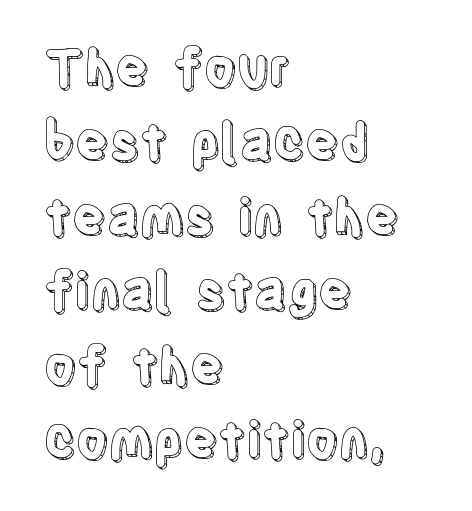
Q: Is the text italic (slanted)? A: No, it is upright.
Q: Is the text underlined? A: No.
Q: How is the paragraph aligned? A: Left-aligned.
Q: Is the spacing between letters normal or unusually wide? A: Normal.
Q: Is the spacing between lines tight, normal or loose? A: Normal.
Q: Width (condensed, normal, or wide)? A: Condensed.
Q: x-height? A: Large.
Q: Monospaced? A: No.
